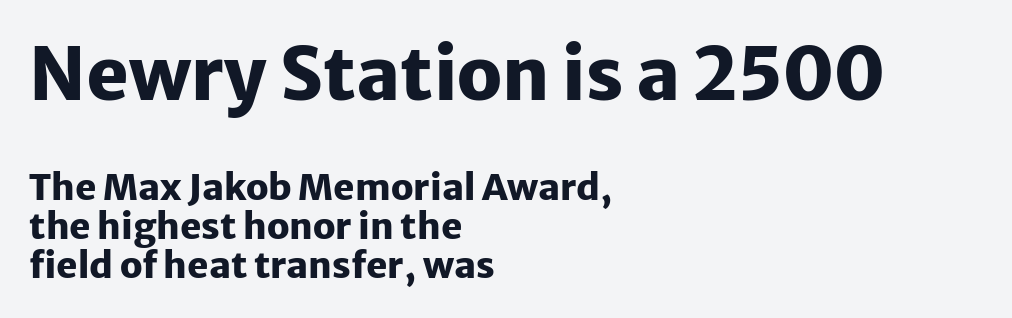
You could call the tracking neutral — neither tight nor loose. Leading: reduced. The words here are not underlined. The rendering anchors every line to the left-hand side. Quick note: not italic, upright.
